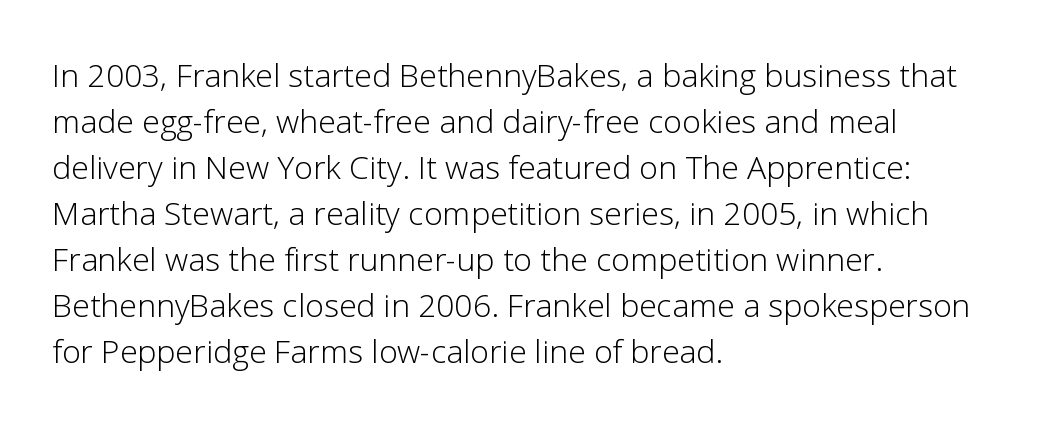
{"serif": "no", "italic": "no", "bold": "no", "weight": "light", "width": "normal", "stroke_contrast": "low", "x_height": "medium", "monospaced": "no", "underline": "no", "align": "left", "line_spacing": "normal", "line_spacing_ratio": 1.44, "letter_spacing": "normal", "letter_spacing_em": 0.0, "glyph_px": 32}
